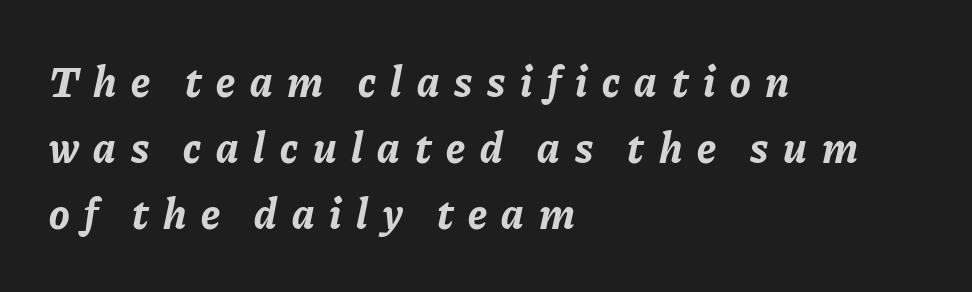
The image shows 43 px bold type, italic (leaning right); set left-aligned, normal line spacing (1.53x), unusually wide letter spacing (+0.34 em), not underlined; low stroke contrast and a medium x-height.
